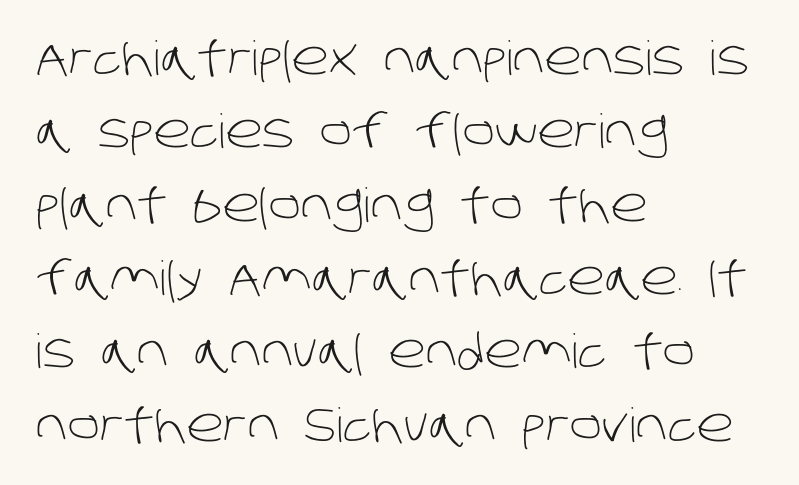
Q: Is the text bold? A: No.
Q: Is the typeface a serif or a sans-serif typeface? A: Sans-serif.
Q: Is the text underlined? A: No.
Q: How is the paragraph aligned? A: Left-aligned.
Q: Is the spacing between letters normal or unusually wide? A: Normal.
Q: Is the spacing between lines tight, normal or loose? A: Normal.
Q: Width (condensed, normal, or wide)? A: Normal.
Q: Stroke contrast? A: Low.
Q: x-height? A: Large.
Q: Monospaced? A: No.
